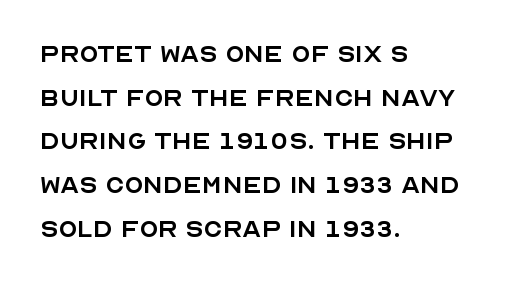
The image shows 31 px regular-weight sans-serif type, upright; set left-aligned, normal line spacing (1.41x), normal letter spacing, not underlined; a large x-height.
